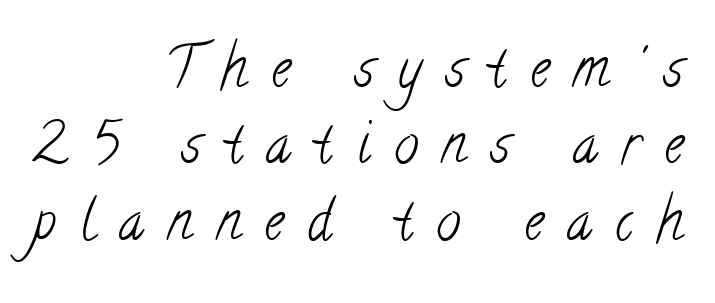
The image shows 55 px light, condensed type; set right-aligned, normal line spacing (1.39x), unusually wide letter spacing (+0.43 em), not underlined; low stroke contrast and a small x-height.
